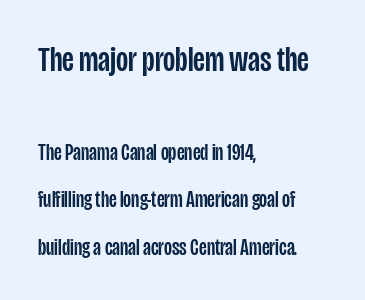
Q: Is the text italic (slanted)? A: No, it is upright.
Q: Is the typeface a serif or a sans-serif typeface? A: Sans-serif.
Q: Is the text underlined? A: No.
Q: How is the paragraph aligned? A: Left-aligned.
Q: Is the spacing between letters normal or unusually wide? A: Normal.
Q: Is the spacing between lines tight, normal or loose? A: Loose.
Q: Which block of text is set in a larger size, the first (top) or the second (bottom)? A: The first (top) one.
Q: Width (condensed, normal, or wide)? A: Condensed.
Q: Stroke contrast? A: Low.
Q: x-height? A: Large.
Q: Monospaced? A: No.
